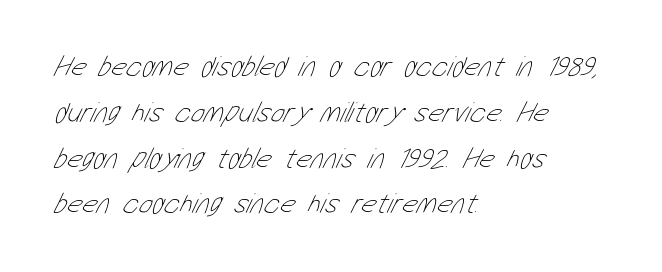
Q: Is the text bold? A: No.
Q: Is the text underlined? A: No.
Q: How is the paragraph aligned? A: Left-aligned.
Q: Is the spacing between letters normal or unusually wide? A: Normal.
Q: Is the spacing between lines tight, normal or loose? A: Normal.
Q: Width (condensed, normal, or wide)? A: Condensed.
Q: Stroke contrast? A: Low.
Q: x-height? A: Medium.
Q: Monospaced? A: No.
